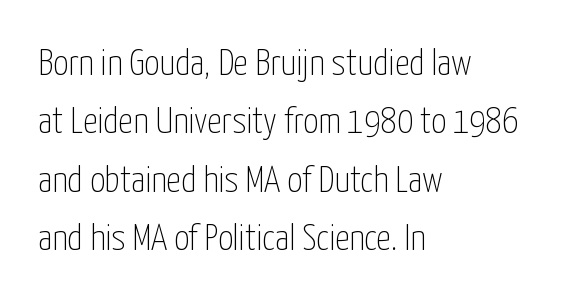
Classification — sans serif. Summary of vertical rhythm: regular, with standard interline spacing. Varying glyph widths throughout — classic text-font behaviour. Words appear dense and cohesive because spacing is normal. A roman cut, with each character standing at attention. This is not heavy type; no bold has been used.
